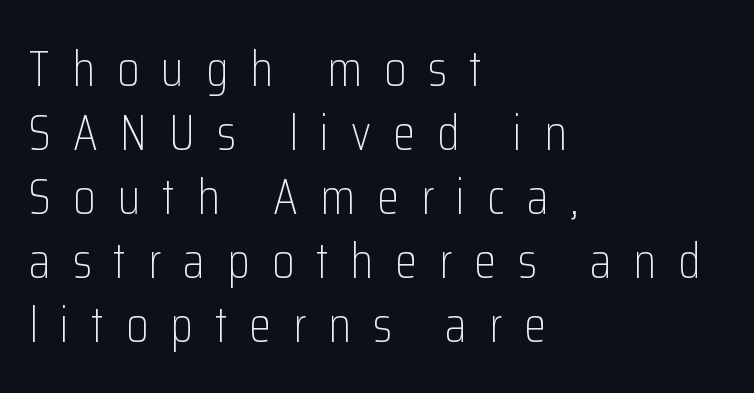
Q: Is the text bold? A: No.
Q: Is the text italic (slanted)? A: No, it is upright.
Q: Is the typeface a serif or a sans-serif typeface? A: Sans-serif.
Q: Is the text underlined? A: No.
Q: How is the paragraph aligned? A: Left-aligned.
Q: Is the spacing between letters normal or unusually wide? A: Unusually wide.
Q: Is the spacing between lines tight, normal or loose? A: Normal.
Q: Width (condensed, normal, or wide)? A: Condensed.
Q: Stroke contrast? A: Low.
Q: x-height? A: Medium.
Q: Monospaced? A: No.
